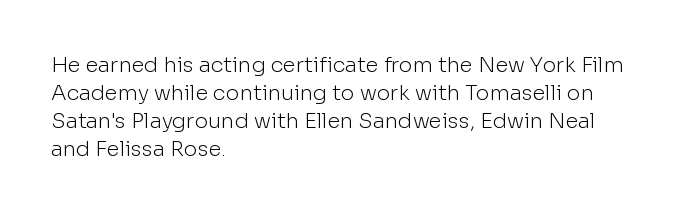
Visually the block forms a straight wall on the left and a jagged coastline on the right. Style check: upright. Bold? No — there's no thickening of the strokes. Notice how descenders clear the ascenders below comfortably — that's standard leading. Each word holds together tightly as a unit, with standard inter-letter gaps.
